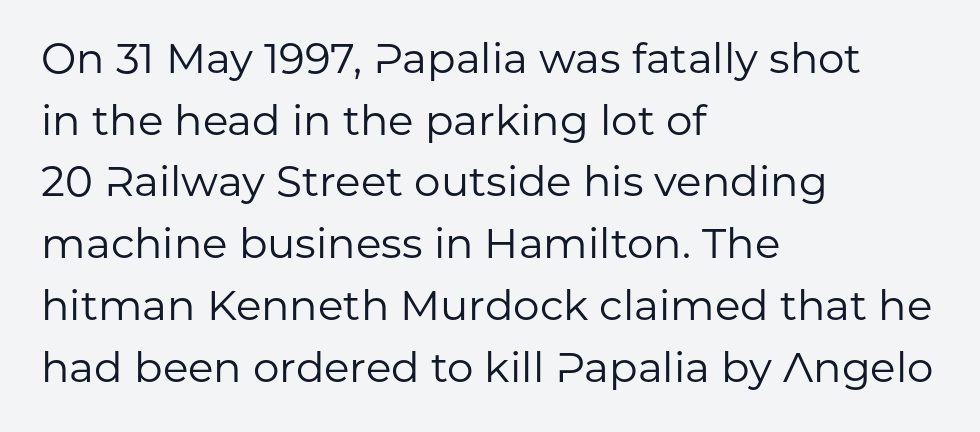
Are there feet on the stems? There aren't — it's a sans. Casual observation: everything's shoved over to the left. A normal amount of white space separates one row of letters from the next. Default kerning and tracking; the words read as compact shapes. A typesetter would mark this as roman, not italic.
